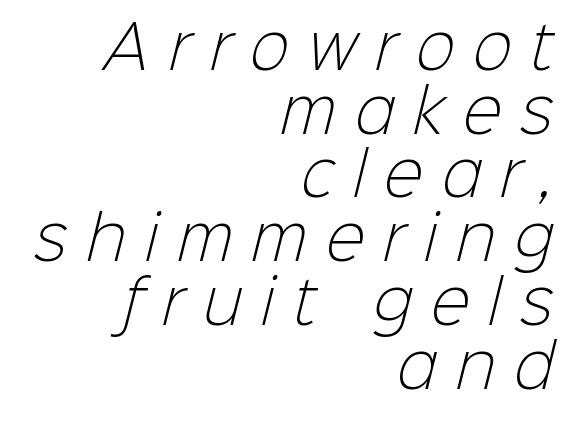
{"serif": "no", "bold": "no", "weight": "light", "width": "normal", "stroke_contrast": "low", "x_height": "medium", "monospaced": "no", "underline": "no", "align": "right", "line_spacing": "tight", "line_spacing_ratio": 1.08, "letter_spacing": "wide", "letter_spacing_em": 0.32, "glyph_px": 59}
